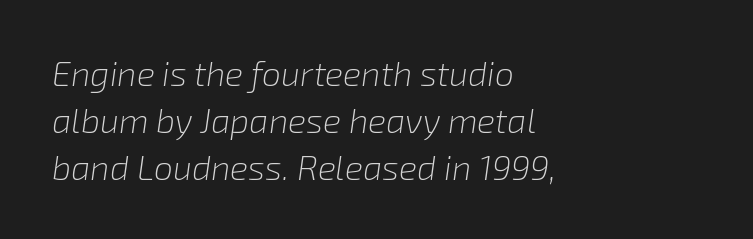
Looking at the ascenders, they clearly lean. These lines keep a tight, regular rhythm from letter to letter. Visually the block forms a straight wall on the left and a jagged coastline on the right. Note the varied advance widths — an 'i' is clearly narrower than an 'm'. Leading matches the norm, producing a regular column. Stems and bowls with no extra thickness — not bold.
